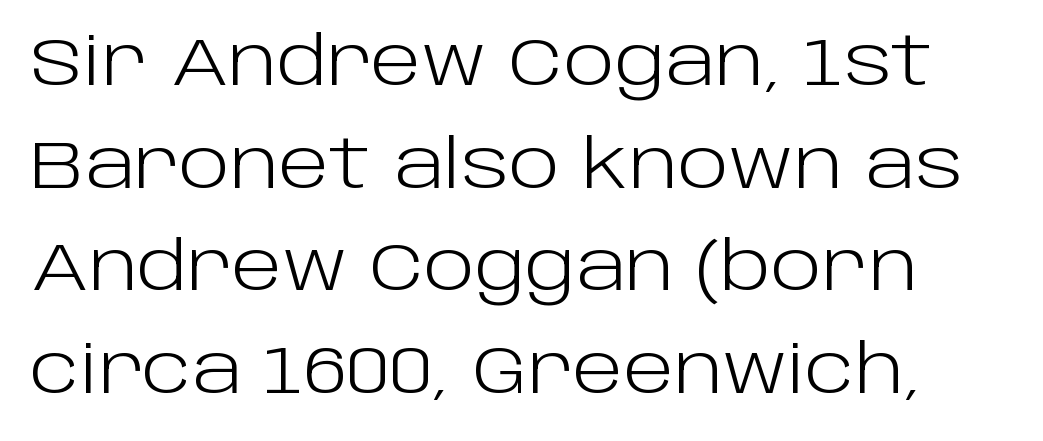
The image shows 67 px light sans-serif type, upright; set normal line spacing (1.53x), normal letter spacing, not underlined; low stroke contrast and a large x-height.
